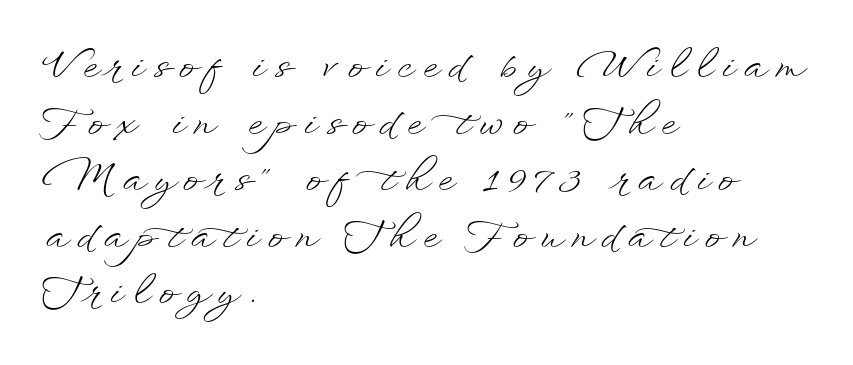
Q: Is the text bold? A: No.
Q: Is the text italic (slanted)? A: Yes.
Q: Is the text underlined? A: No.
Q: How is the paragraph aligned? A: Left-aligned.
Q: Is the spacing between letters normal or unusually wide? A: Unusually wide.
Q: Is the spacing between lines tight, normal or loose? A: Normal.
Q: Width (condensed, normal, or wide)? A: Wide.
Q: Stroke contrast? A: Low.
Q: x-height? A: Small.
Q: Monospaced? A: No.
